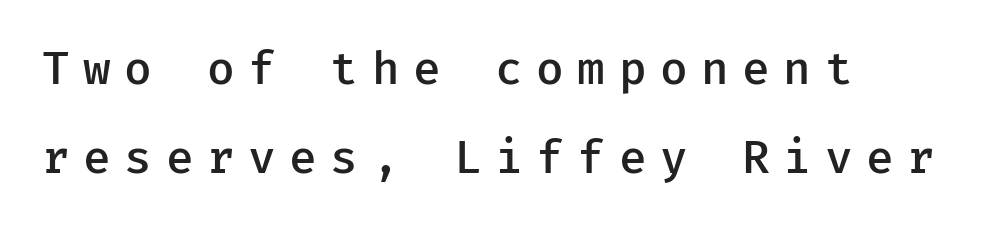
Q: Is the text bold? A: Semi-bold.
Q: Is the text italic (slanted)? A: No, it is upright.
Q: Is the typeface a serif or a sans-serif typeface? A: Sans-serif.
Q: Is the text underlined? A: No.
Q: How is the paragraph aligned? A: Left-aligned.
Q: Is the spacing between letters normal or unusually wide? A: Unusually wide.
Q: Is the spacing between lines tight, normal or loose? A: Loose.
Q: Width (condensed, normal, or wide)? A: Normal.
Q: Stroke contrast? A: Low.
Q: x-height? A: Medium.
Q: Monospaced? A: Yes.
